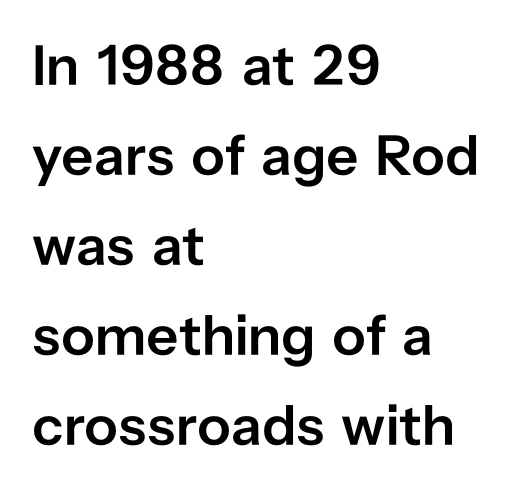
{"serif": "no", "italic": "no", "bold": "semi", "weight": "semibold", "width": "normal", "stroke_contrast": "low", "x_height": "medium", "monospaced": "no", "underline": "no", "align": "left", "line_spacing": "normal", "line_spacing_ratio": 1.58, "letter_spacing": "normal", "letter_spacing_em": 0.0, "glyph_px": 57}
